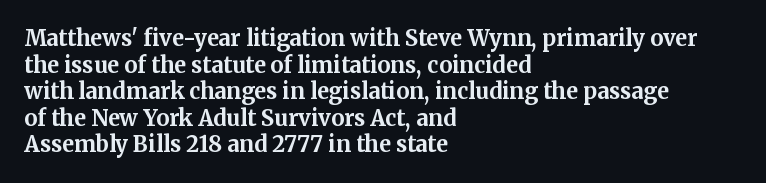
Which margin do the lines hug? The left one — the right edge is uneven. Weight check: bold — yes, fully. Tracking here is standard; glyphs follow each other at the usual distance. Unlike italic type, these characters show no tilt at all. Just letters on the line, the space beneath them empty.
